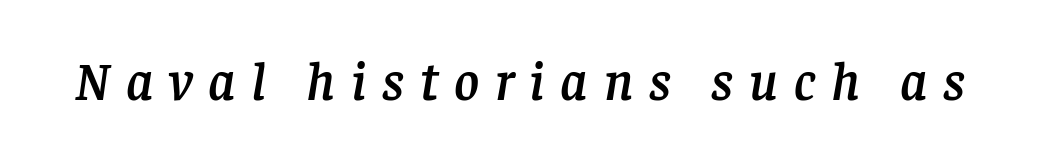
{"serif": "yes", "italic": "yes", "lean": "right", "slant_degrees": 8, "width": "normal", "stroke_contrast": "low", "x_height": "large", "monospaced": "no", "underline": "no", "letter_spacing": "wide", "letter_spacing_em": 0.29, "glyph_px": 54}
